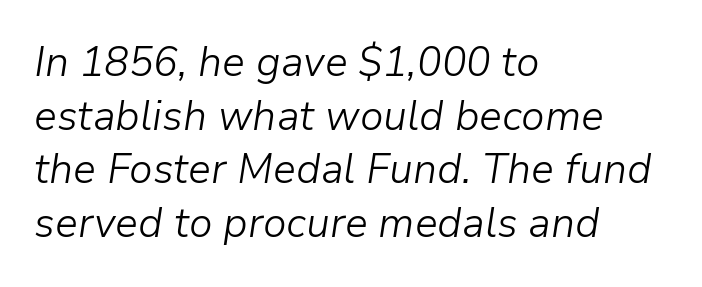
Students, note that the glyphs here touch the page at normal intervals. Varying glyph widths throughout — classic text-font behaviour. Decoration check: the copy has no underline. The letters look calm and open, with moderate or lighter stems.
